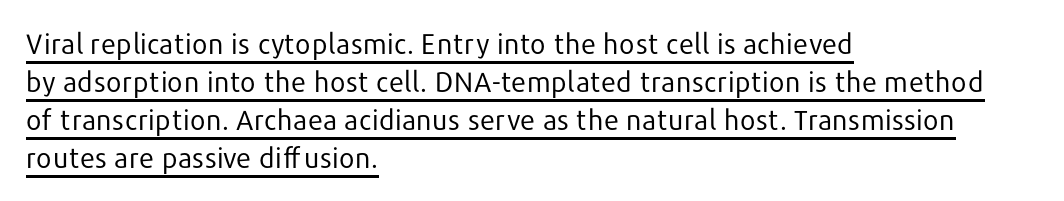
The image shows 28 px regular-weight sans-serif type, upright; set left-aligned, normal line spacing (1.36x), normal letter spacing, underlined; low stroke contrast and a medium x-height.
